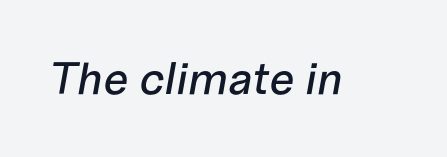
The image shows 45 px text type, italic (leaning right); set normal letter spacing, not underlined; low stroke contrast and a medium x-height.
